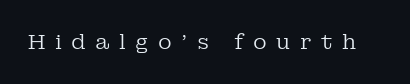
The image shows 21 px text type, upright; set unusually wide letter spacing (+0.45 em), not underlined.
